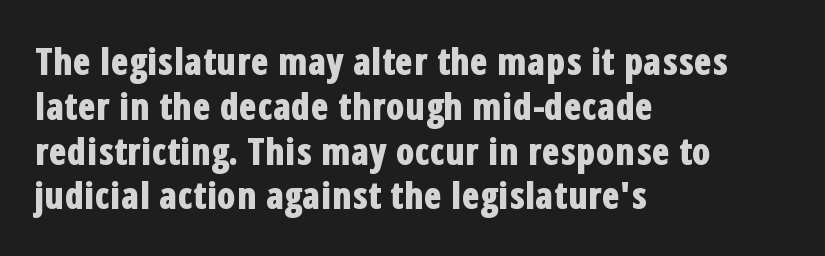
{"serif": "no", "italic": "no", "bold": "yes", "weight": "bold", "width": "condensed", "stroke_contrast": "low", "x_height": "medium", "monospaced": "no", "underline": "no", "align": "left", "line_spacing_ratio": 1.21, "letter_spacing": "normal", "letter_spacing_em": 0.0, "glyph_px": 37}
